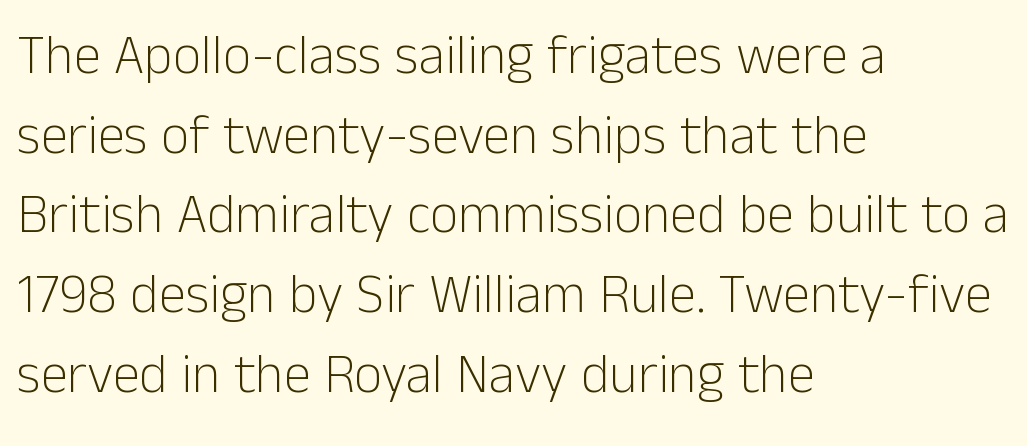
{"serif": "no", "italic": "no", "bold": "no", "weight": "light", "width": "normal", "stroke_contrast": "low", "x_height": "medium", "monospaced": "no", "underline": "no", "align": "left", "line_spacing": "normal", "line_spacing_ratio": 1.45, "letter_spacing": "normal", "letter_spacing_em": 0.0, "glyph_px": 55}
